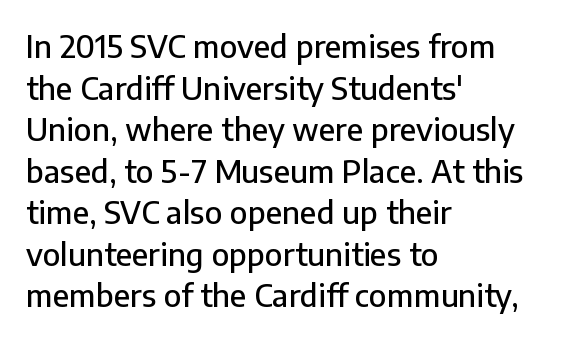
Q: Is the text italic (slanted)? A: No, it is upright.
Q: Is the typeface a serif or a sans-serif typeface? A: Sans-serif.
Q: Is the text underlined? A: No.
Q: How is the paragraph aligned? A: Left-aligned.
Q: Is the spacing between letters normal or unusually wide? A: Normal.
Q: Is the spacing between lines tight, normal or loose? A: Normal.
Q: Width (condensed, normal, or wide)? A: Normal.
Q: Stroke contrast? A: Low.
Q: x-height? A: Medium.
Q: Monospaced? A: No.
